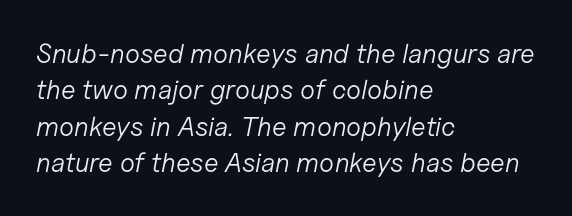
Q: Is the text bold? A: No.
Q: Is the text italic (slanted)? A: Yes, it leans right by about 11 degrees.
Q: Is the text underlined? A: No.
Q: How is the paragraph aligned? A: Left-aligned.
Q: Is the spacing between letters normal or unusually wide? A: Normal.
Q: Is the spacing between lines tight, normal or loose? A: Normal.
